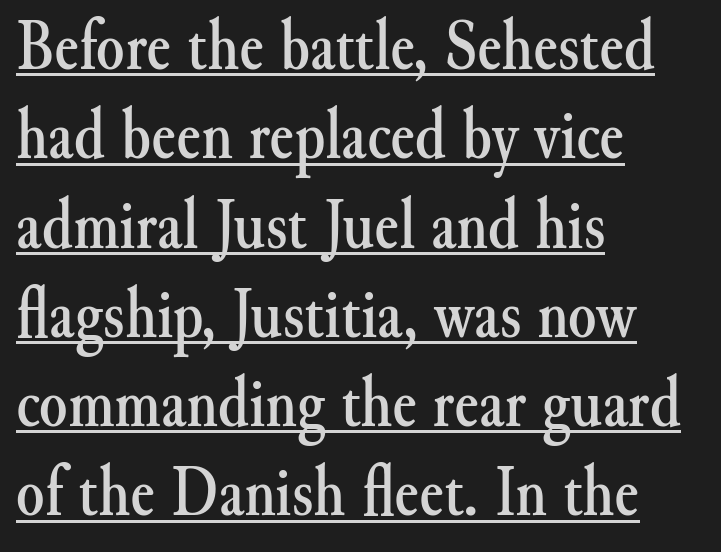
Q: Is the text italic (slanted)? A: No, it is upright.
Q: Is the typeface a serif or a sans-serif typeface? A: Serif.
Q: Is the text underlined? A: Yes.
Q: How is the paragraph aligned? A: Left-aligned.
Q: Is the spacing between letters normal or unusually wide? A: Normal.
Q: Width (condensed, normal, or wide)? A: Normal.
Q: Stroke contrast? A: Medium.
Q: x-height? A: Small.
Q: Monospaced? A: No.
